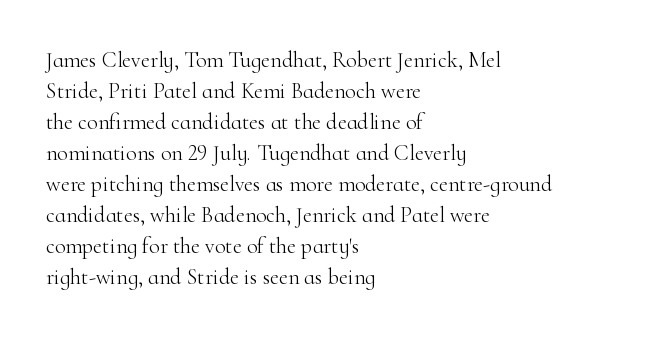
The image shows 22 px text type, upright; set left-aligned, normal line spacing (1.41x), normal letter spacing, not underlined.
